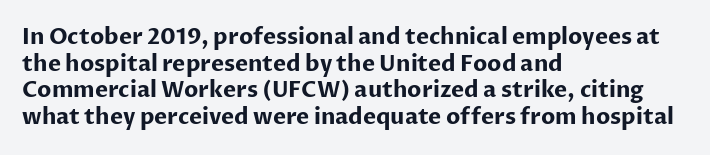
{"italic": "no", "bold": "yes", "underline": "no", "align": "left", "line_spacing_ratio": 1.21, "letter_spacing": "normal", "letter_spacing_em": 0.0, "glyph_px": 22}
